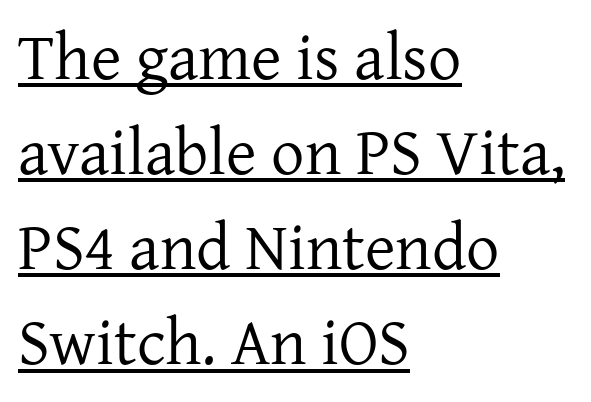
Heft: none added — not bold. The rag falls on the right side of this text block. Compared with typical paragraphs, the rows here are spaced about the same. Between one letter and the next there's only the usual sliver of space. Each line of the rendering has a horizontal stroke beneath the glyphs.
